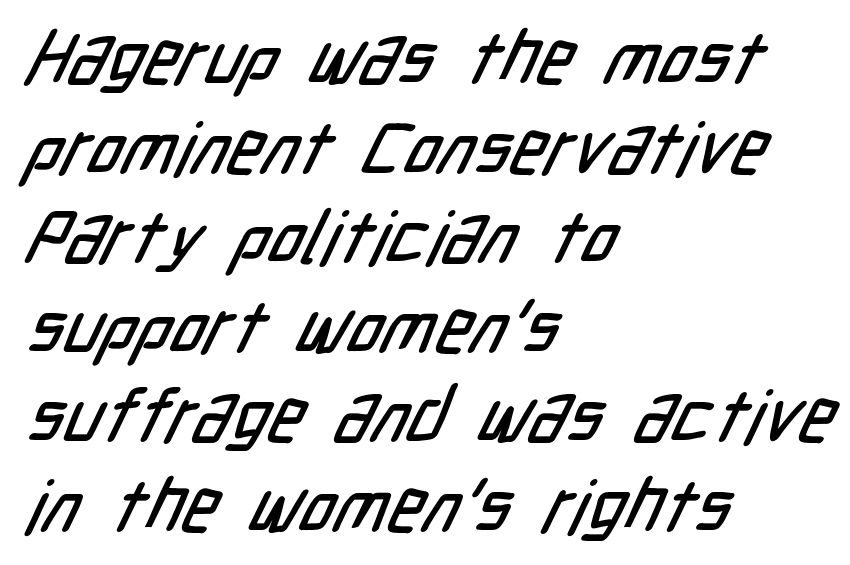
Spacing verdict: proportional, widths tailored to each character. The specimen omits any rule beneath the text block's lines. Nothing sits at the stroke ends, so this counts as sans-serif. The lines are quadded left. How are the letters spaced? Ordinarily, with no added tracking.
